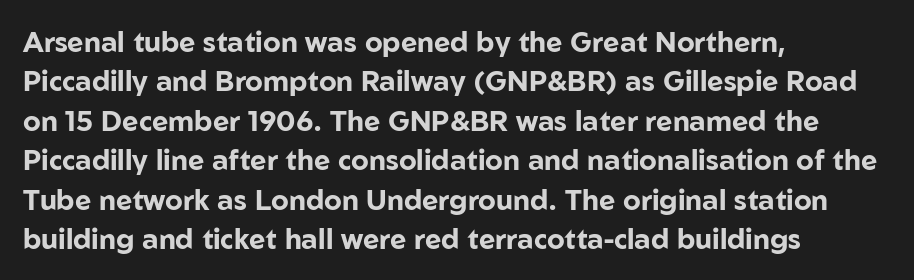
The image shows 28 px bold sans-serif type, upright; set left-aligned, normal line spacing (1.41x), normal letter spacing, not underlined; low stroke contrast and a medium x-height.
